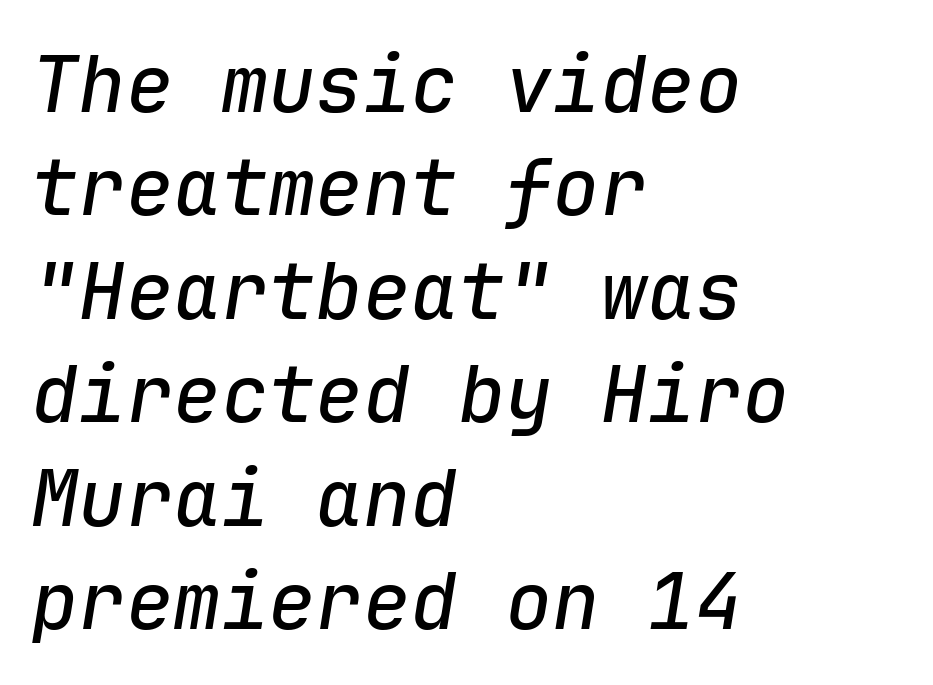
The image shows 79 px text type, italic (leaning right), monospaced; set left-aligned, normal line spacing (1.31x), normal letter spacing, not underlined; low stroke contrast and a medium x-height.
